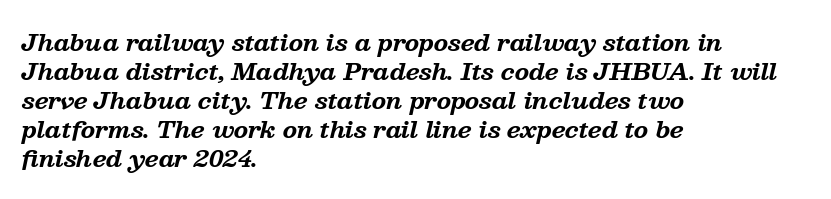
Q: Is the text bold? A: Yes.
Q: Is the text italic (slanted)? A: Yes, it leans right by about 13 degrees.
Q: Is the text underlined? A: No.
Q: How is the paragraph aligned? A: Left-aligned.
Q: Is the spacing between letters normal or unusually wide? A: Normal.
Q: Is the spacing between lines tight, normal or loose? A: Normal.
